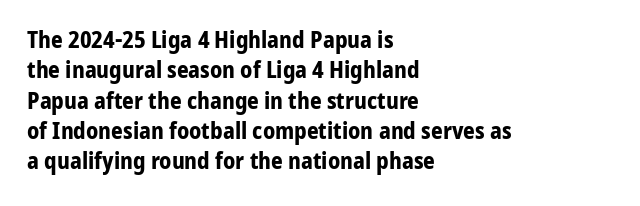
Each word holds together tightly as a unit, with standard inter-letter gaps. Typeset ragged right — the left edge is the straight one. Has an underline been added? It has not. The passage shown stacks its lines at a standard gap. A typesetter would mark this as roman, not italic. The passage shown is emphatically bold.
